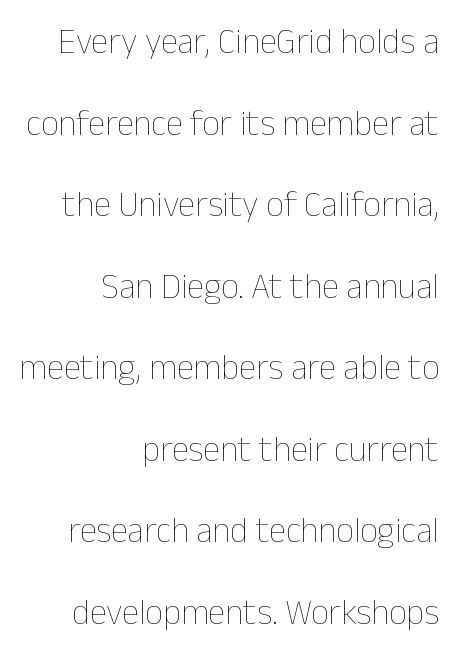
Q: Is the text bold? A: No.
Q: Is the text italic (slanted)? A: No, it is upright.
Q: Is the text underlined? A: No.
Q: How is the paragraph aligned? A: Right-aligned.
Q: Is the spacing between letters normal or unusually wide? A: Normal.
Q: Is the spacing between lines tight, normal or loose? A: Loose.
Q: Width (condensed, normal, or wide)? A: Normal.
Q: Stroke contrast? A: Low.
Q: x-height? A: Medium.
Q: Monospaced? A: No.
